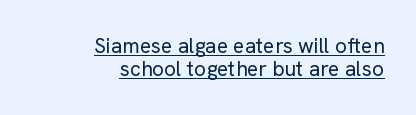
Q: Is the text bold? A: No.
Q: Is the text italic (slanted)? A: No, it is upright.
Q: Is the text underlined? A: Yes.
Q: How is the paragraph aligned? A: Right-aligned.
Q: Is the spacing between letters normal or unusually wide? A: Normal.
Q: Is the spacing between lines tight, normal or loose? A: Tight.
